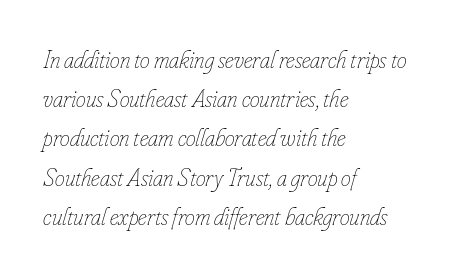
Q: Is the text bold? A: No.
Q: Is the text italic (slanted)? A: Yes, it leans right by about 16 degrees.
Q: Is the text underlined? A: No.
Q: How is the paragraph aligned? A: Left-aligned.
Q: Is the spacing between letters normal or unusually wide? A: Normal.
Q: Is the spacing between lines tight, normal or loose? A: Normal.
